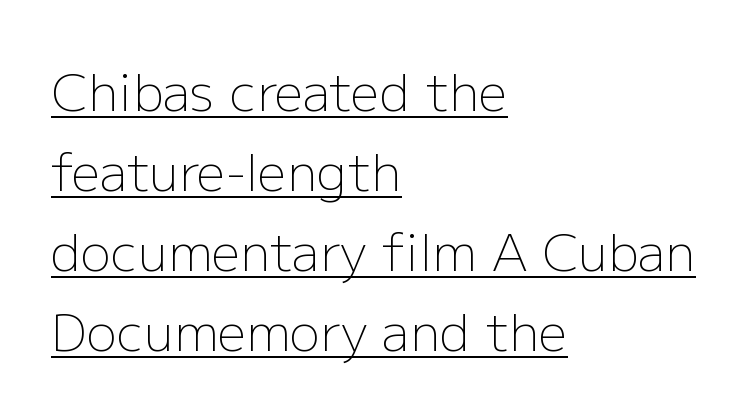
Q: Is the text bold? A: No.
Q: Is the text italic (slanted)? A: No, it is upright.
Q: Is the typeface a serif or a sans-serif typeface? A: Sans-serif.
Q: Is the text underlined? A: Yes.
Q: How is the paragraph aligned? A: Left-aligned.
Q: Is the spacing between letters normal or unusually wide? A: Normal.
Q: Is the spacing between lines tight, normal or loose? A: Normal.
Q: Width (condensed, normal, or wide)? A: Normal.
Q: Stroke contrast? A: Low.
Q: x-height? A: Medium.
Q: Monospaced? A: No.
